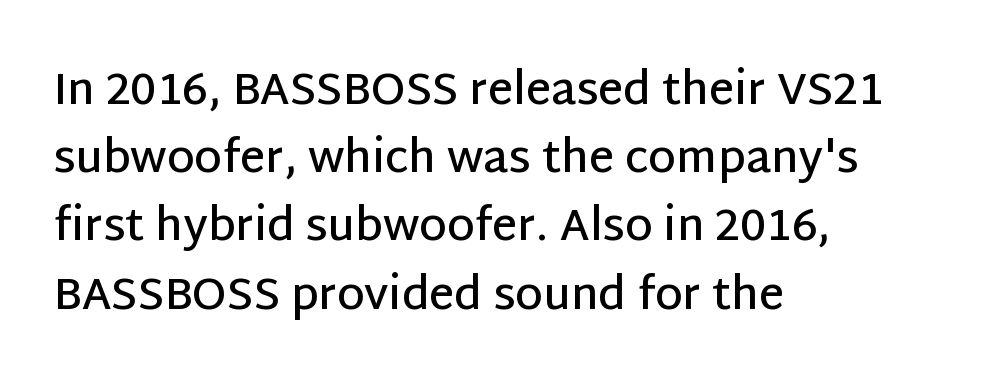
{"serif": "no", "italic": "no", "bold": "semi", "weight": "semibold", "width": "normal", "stroke_contrast": "low", "x_height": "large", "monospaced": "no", "underline": "no", "align": "left", "line_spacing": "normal", "line_spacing_ratio": 1.55, "letter_spacing": "normal", "letter_spacing_em": 0.0, "glyph_px": 44}
